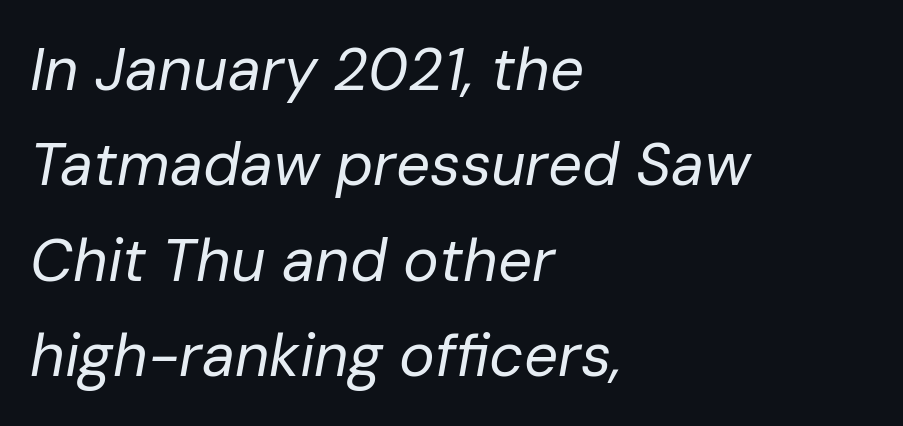
The image shows 60 px regular-weight type, italic (leaning right); set left-aligned, normal line spacing (1.59x), normal letter spacing, not underlined; low stroke contrast and a medium x-height.
